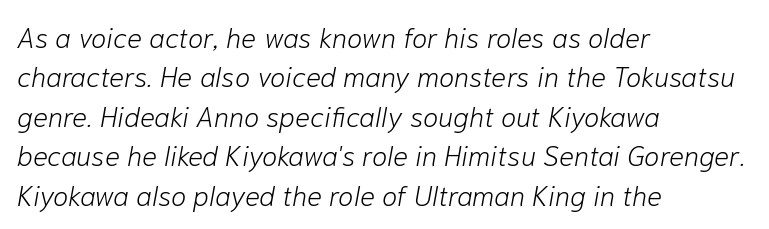
{"italic": "yes", "lean": "right", "slant_degrees": 10, "bold": "no", "weight": "light", "width": "normal", "stroke_contrast": "low", "x_height": "medium", "monospaced": "no", "underline": "no", "align": "left", "line_spacing": "normal", "line_spacing_ratio": 1.41, "letter_spacing": "normal", "letter_spacing_em": 0.0, "glyph_px": 28}
